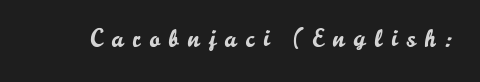
Letters rest on an invisible, unmarked baseline. In terms of letterspacing, this is a distinctly airy, spread setting.
